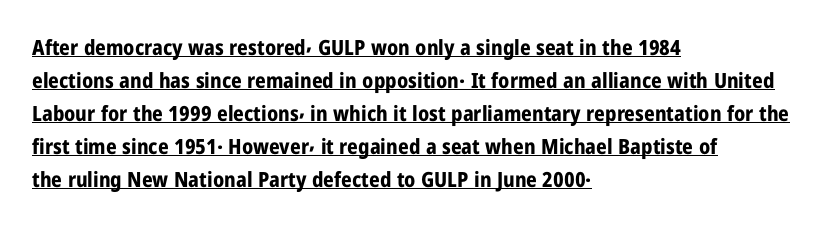
{"italic": "no", "bold": "yes", "underline": "yes", "align": "left", "line_spacing": "normal", "line_spacing_ratio": 1.57, "letter_spacing": "normal", "letter_spacing_em": 0.0, "glyph_px": 21}
